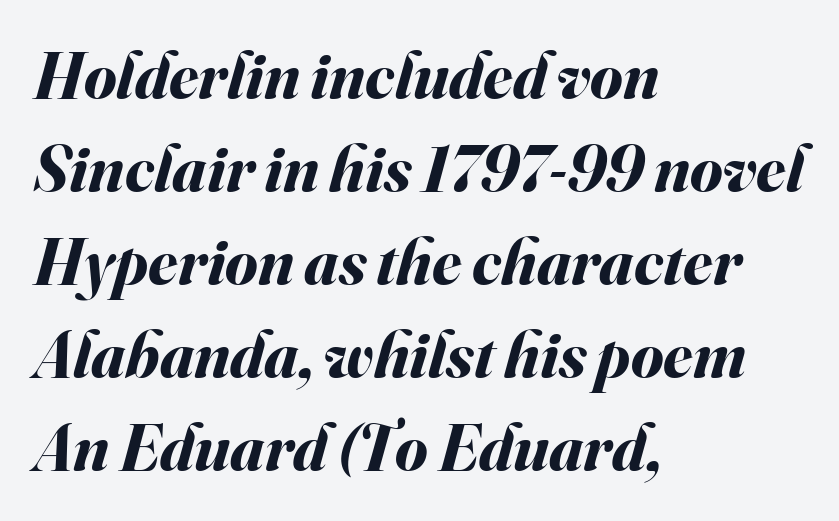
{"italic": "yes", "lean": "right", "slant_degrees": 16, "bold": "yes", "weight": "bold", "width": "normal", "stroke_contrast": "medium", "x_height": "small", "monospaced": "no", "underline": "no", "align": "left", "line_spacing": "normal", "line_spacing_ratio": 1.41, "letter_spacing": "normal", "letter_spacing_em": 0.0, "glyph_px": 66}
